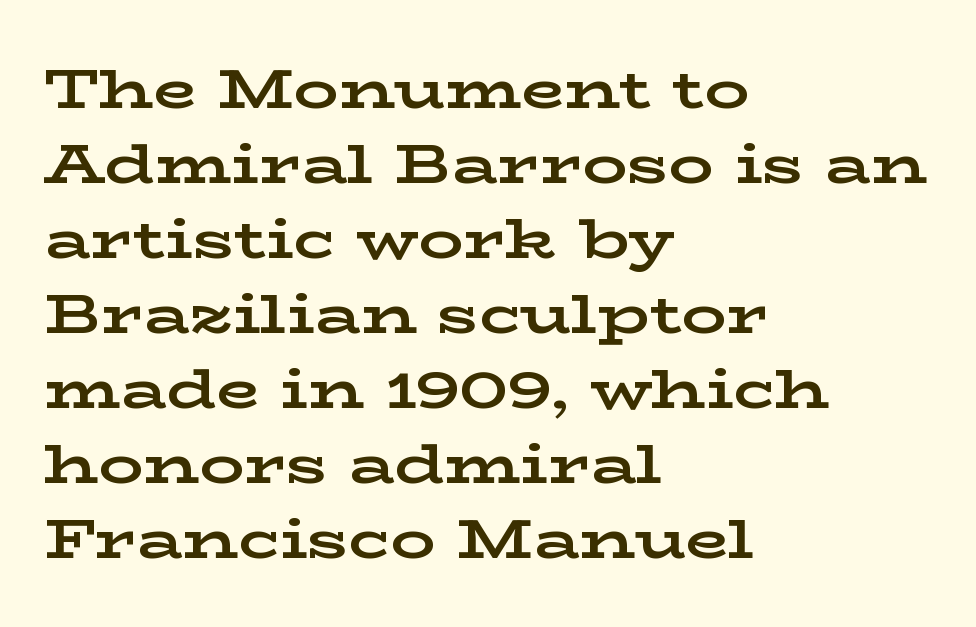
Ascenders rise straight up at ninety degrees. Regarding leading, the lines here are spaced in the standard way. Clear beneath every line of the passage. Heavy-handed strokes throughout: this text is bold.
